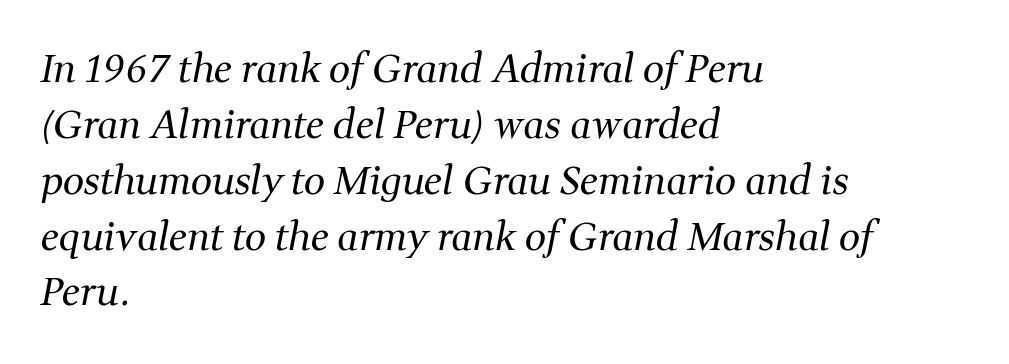
{"serif": "yes", "italic": "yes", "lean": "right", "slant_degrees": 11, "bold": "no", "weight": "regular", "width": "normal", "stroke_contrast": "medium", "x_height": "medium", "monospaced": "no", "underline": "no", "align": "left", "line_spacing": "normal", "line_spacing_ratio": 1.47, "letter_spacing": "normal", "letter_spacing_em": 0.0, "glyph_px": 38}
